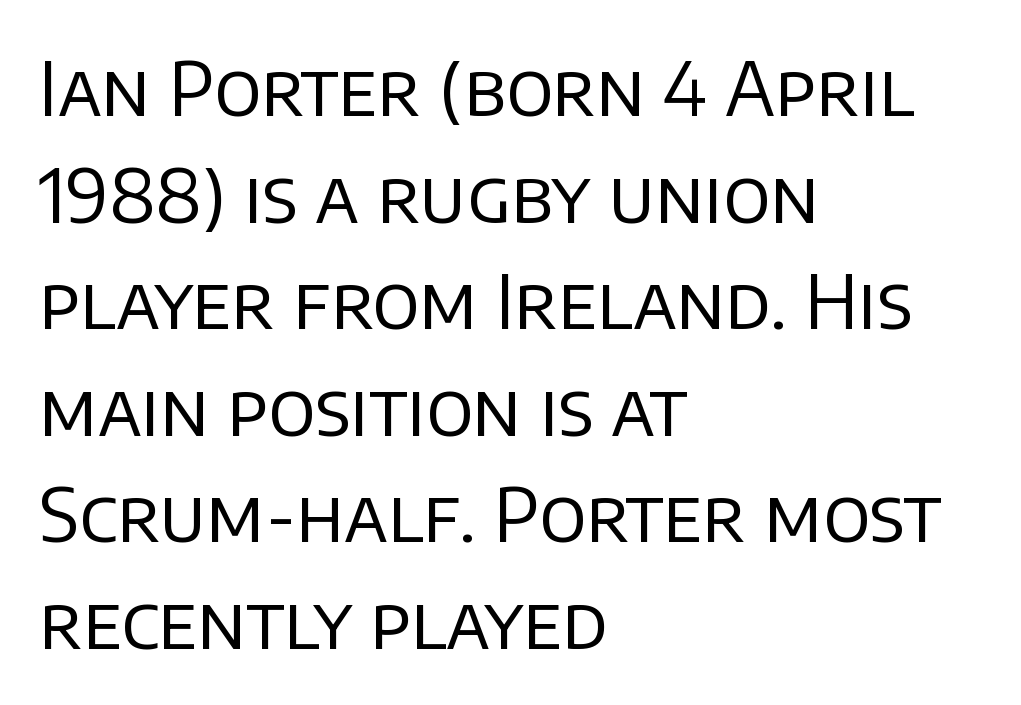
{"serif": "no", "italic": "no", "bold": "no", "weight": "regular", "width": "normal", "stroke_contrast": "low", "x_height": "large", "monospaced": "no", "underline": "no", "align": "left", "line_spacing": "normal", "line_spacing_ratio": 1.44, "letter_spacing": "normal", "letter_spacing_em": 0.0, "glyph_px": 74}
